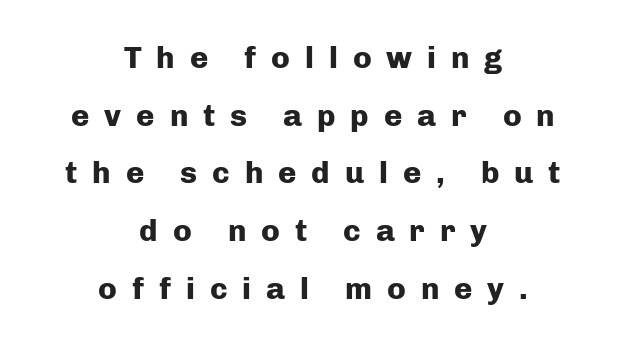
{"serif": "no", "italic": "no", "bold": "yes", "weight": "heavy", "width": "normal", "stroke_contrast": "low", "x_height": "medium", "monospaced": "no", "underline": "no", "align": "center", "line_spacing_ratio": 1.86, "letter_spacing": "wide", "letter_spacing_em": 0.48, "glyph_px": 31}
